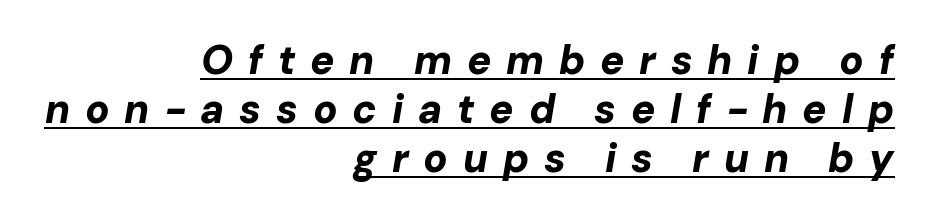
{"italic": "yes", "lean": "right", "slant_degrees": 10, "bold": "yes", "weight": "bold", "width": "normal", "stroke_contrast": "low", "x_height": "medium", "monospaced": "no", "underline": "yes", "align": "right", "line_spacing_ratio": 1.22, "letter_spacing": "wide", "letter_spacing_em": 0.37, "glyph_px": 40}
